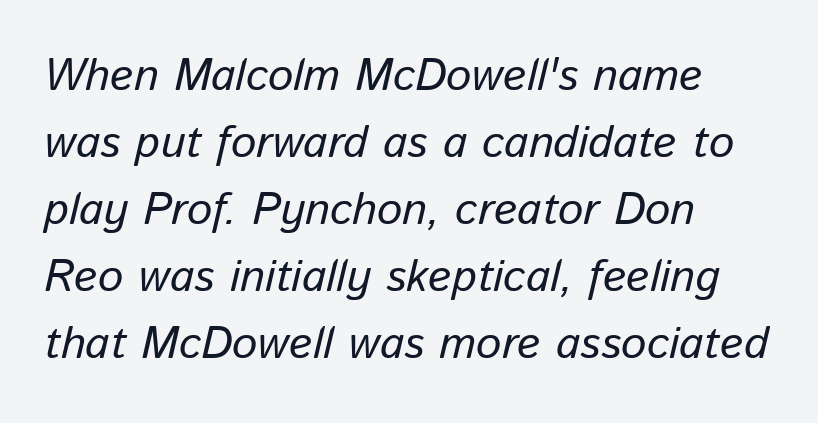
{"italic": "yes", "lean": "right", "slant_degrees": 13, "width": "normal", "stroke_contrast": "low", "x_height": "medium", "monospaced": "no", "underline": "no", "align": "left", "line_spacing": "normal", "line_spacing_ratio": 1.49, "letter_spacing": "normal", "letter_spacing_em": 0.0, "glyph_px": 45}
